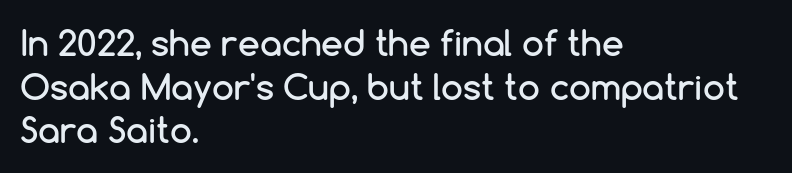
Where is the straight margin? On the left. The typeface chosen for these lines omits serifs. Underlining? Definitely not there. Each letter keeps its own natural width here, so spacing adapts to shape.
